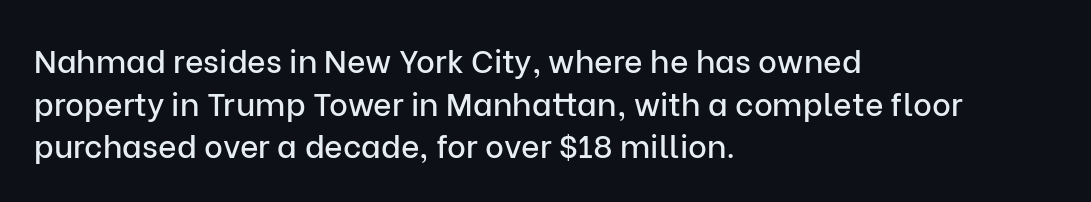
Q: Is the text italic (slanted)? A: No, it is upright.
Q: Is the typeface a serif or a sans-serif typeface? A: Sans-serif.
Q: Is the text underlined? A: No.
Q: How is the paragraph aligned? A: Left-aligned.
Q: Is the spacing between letters normal or unusually wide? A: Normal.
Q: Is the spacing between lines tight, normal or loose? A: Normal.
Q: Width (condensed, normal, or wide)? A: Normal.
Q: Stroke contrast? A: Low.
Q: x-height? A: Medium.
Q: Monospaced? A: No.
